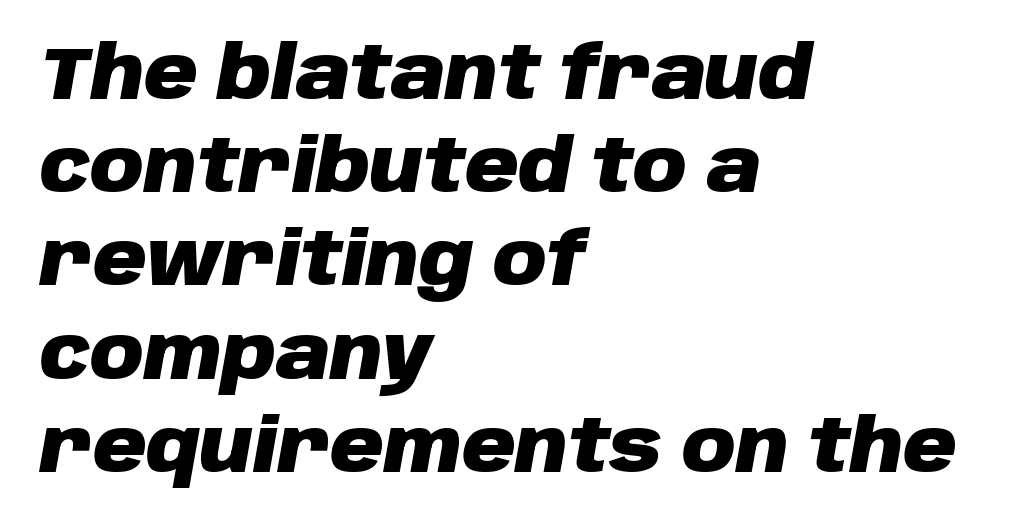
The image shows 74 px heavy type, italic (leaning right); set left-aligned, normal line spacing (1.26x), normal letter spacing, not underlined; low stroke contrast and a large x-height.
